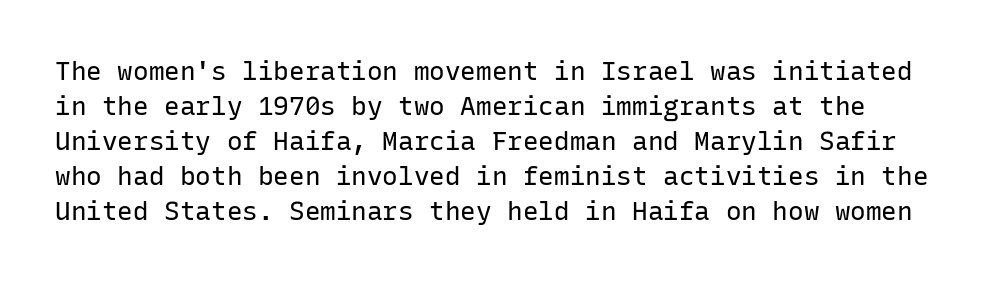
{"italic": "no", "bold": "no", "underline": "no", "line_spacing": "normal", "line_spacing_ratio": 1.35, "letter_spacing": "normal", "letter_spacing_em": 0.0, "glyph_px": 26}
